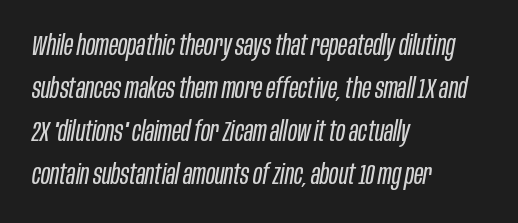
{"italic": "yes", "lean": "right", "slant_degrees": 10, "bold": "no", "weight": "regular", "width": "condensed", "stroke_contrast": "low", "x_height": "large", "monospaced": "no", "underline": "no", "align": "left", "line_spacing": "normal", "line_spacing_ratio": 1.53, "letter_spacing": "normal", "letter_spacing_em": 0.0, "glyph_px": 28}
